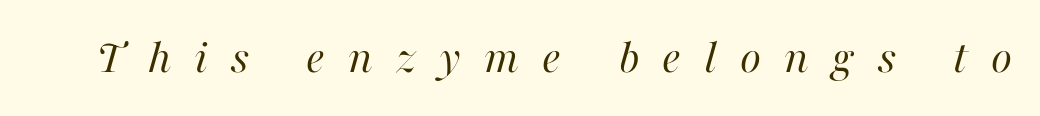
Q: Is the text bold? A: No.
Q: Is the text italic (slanted)? A: Yes, it leans right by about 16 degrees.
Q: Is the text underlined? A: No.
Q: Is the spacing between letters normal or unusually wide? A: Unusually wide.
Q: Width (condensed, normal, or wide)? A: Normal.
Q: Stroke contrast? A: High.
Q: x-height? A: Medium.
Q: Monospaced? A: No.
